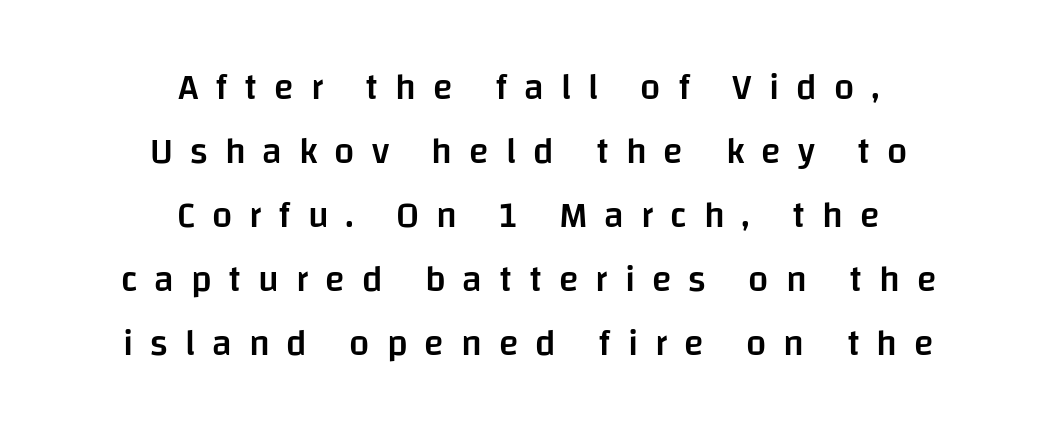
Rule under the text: the space is simply empty. This sample has the flowing, uneven cadence of proportional lettering. Regarding serifs, this sample does without them. Characters remain perfectly vertical along every line.
